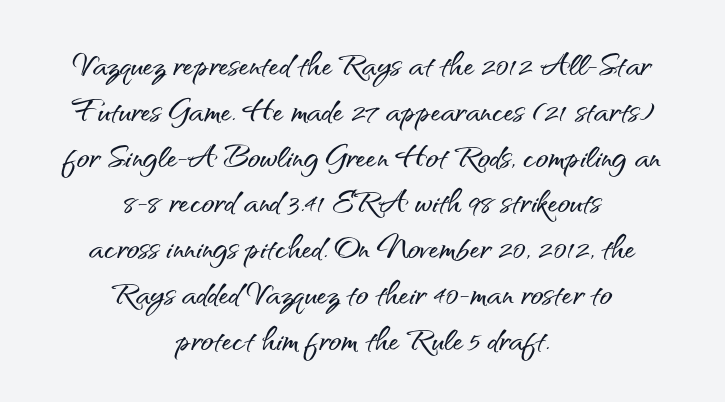
{"serif": "no", "width": "normal", "stroke_contrast": "medium", "x_height": "small", "monospaced": "no", "underline": "no", "align": "center", "line_spacing": "tight", "line_spacing_ratio": 1.09, "letter_spacing": "normal", "letter_spacing_em": 0.0, "glyph_px": 42}
